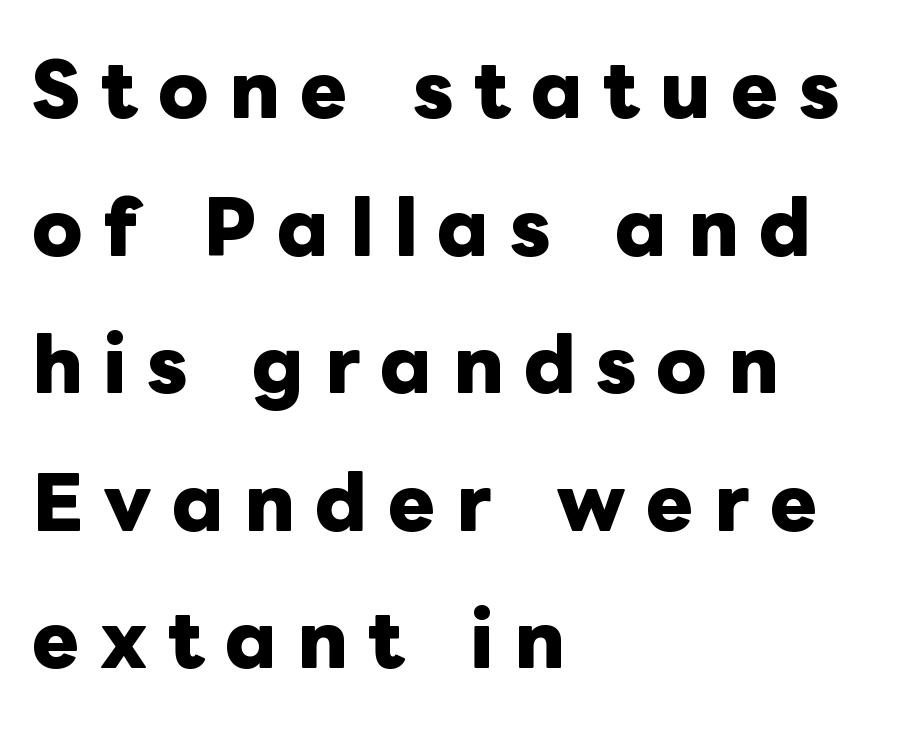
The image shows 72 px heavy type, upright; set left-aligned, loose line spacing (1.91x), unusually wide letter spacing (+0.28 em), not underlined; low stroke contrast and a medium x-height.
